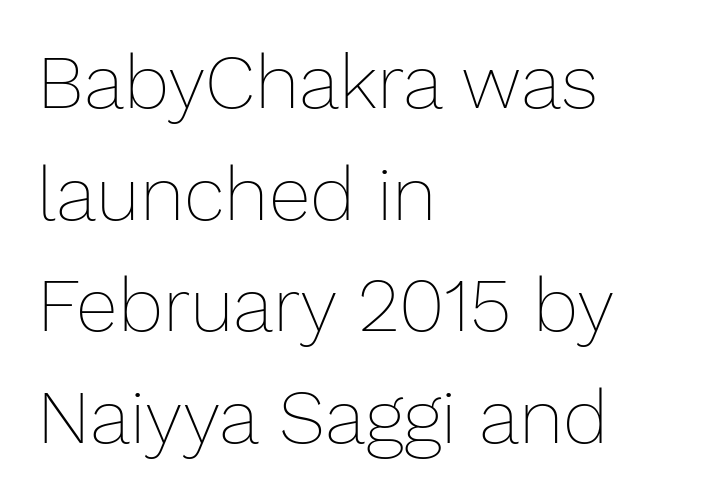
{"italic": "no", "bold": "no", "weight": "thin", "width": "normal", "stroke_contrast": "low", "x_height": "medium", "monospaced": "no", "underline": "no", "align": "left", "line_spacing": "normal", "line_spacing_ratio": 1.47, "letter_spacing": "normal", "letter_spacing_em": 0.0, "glyph_px": 76}
